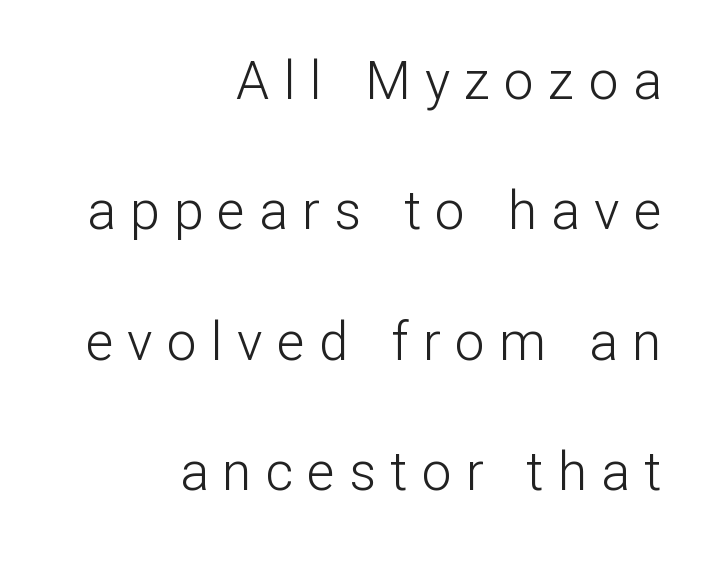
Letters have the restrained weight of plain body copy at most. Observe the wide spacing: letters keep a clear distance from each other. Classification — sans serif. Anything drawn beneath the words? Only blank space. These lines are set flush right with a ragged left edge.
